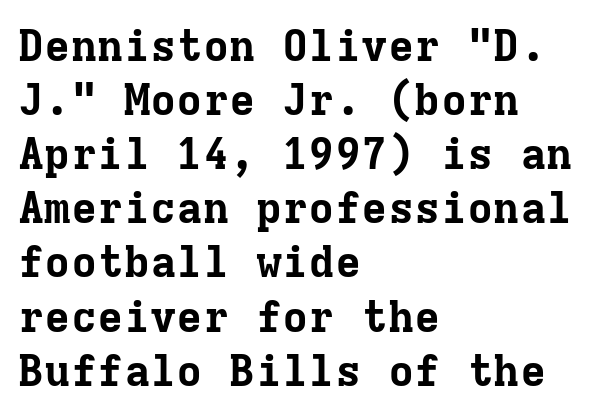
The image shows 44 px bold serif type, upright, monospaced; set left-aligned, line spacing 1.23x, normal letter spacing, not underlined; low stroke contrast and a medium x-height.
